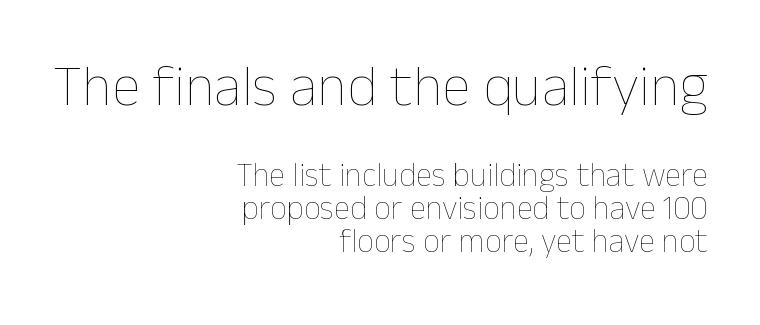
{"italic": "no", "bold": "no", "weight": "thin", "width": "normal", "stroke_contrast": "low", "x_height": "medium", "monospaced": "no", "underline": "no", "align": "right", "line_spacing": "tight", "line_spacing_ratio": 1.0, "letter_spacing": "normal", "letter_spacing_em": 0.0, "larger_block": "first", "size_ratio": 1.76, "glyph_px": 58}
